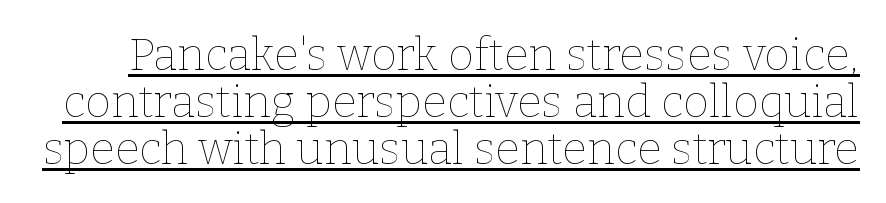
Q: Is the text bold? A: No.
Q: Is the text italic (slanted)? A: No, it is upright.
Q: Is the text underlined? A: Yes.
Q: Is the spacing between letters normal or unusually wide? A: Normal.
Q: Is the spacing between lines tight, normal or loose? A: Tight.
Q: Width (condensed, normal, or wide)? A: Normal.
Q: Stroke contrast? A: Low.
Q: x-height? A: Medium.
Q: Monospaced? A: No.
